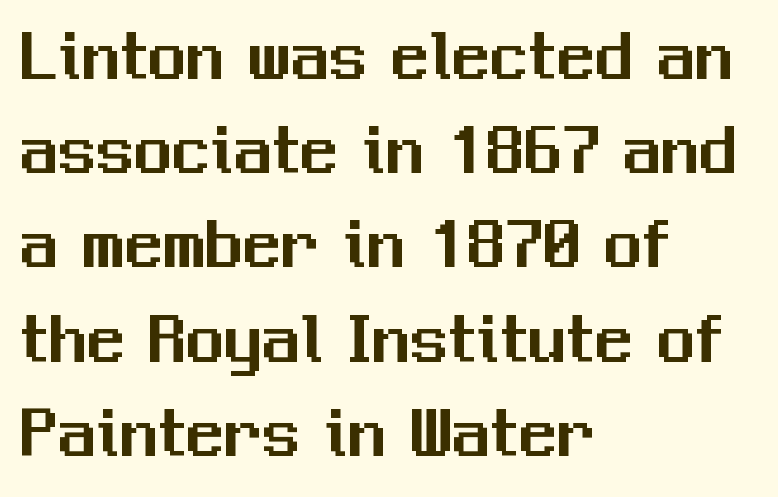
Rendered with straight, roman letterforms. Each letter keeps its own natural width here, so spacing adapts to shape. Horizontal alignment here is leftward, the default for most running prose. Unmarked baselines from the first word to the last. The type family on display is of the sans-serif kind.
